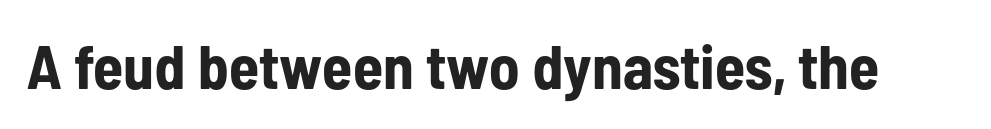
The image shows 62 px bold, condensed sans-serif type, upright; set normal letter spacing, not underlined; low stroke contrast and a medium x-height.
